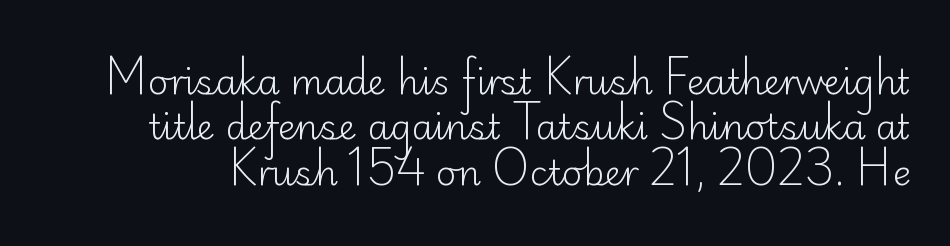
The image shows 35 px light sans-serif type, upright; set normal line spacing (1.3x), normal letter spacing, not underlined; low stroke contrast and a small x-height.
